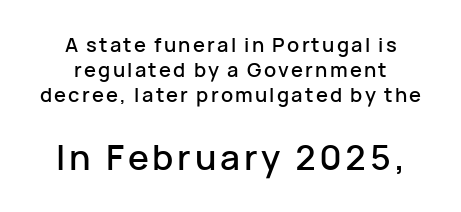
Q: Is the text italic (slanted)? A: No, it is upright.
Q: Is the typeface a serif or a sans-serif typeface? A: Sans-serif.
Q: Is the text underlined? A: No.
Q: How is the paragraph aligned? A: Centered.
Q: Which block of text is set in a larger size, the first (top) or the second (bottom)? A: The second (bottom) one.
Q: Width (condensed, normal, or wide)? A: Normal.
Q: Stroke contrast? A: Low.
Q: x-height? A: Medium.
Q: Monospaced? A: No.
